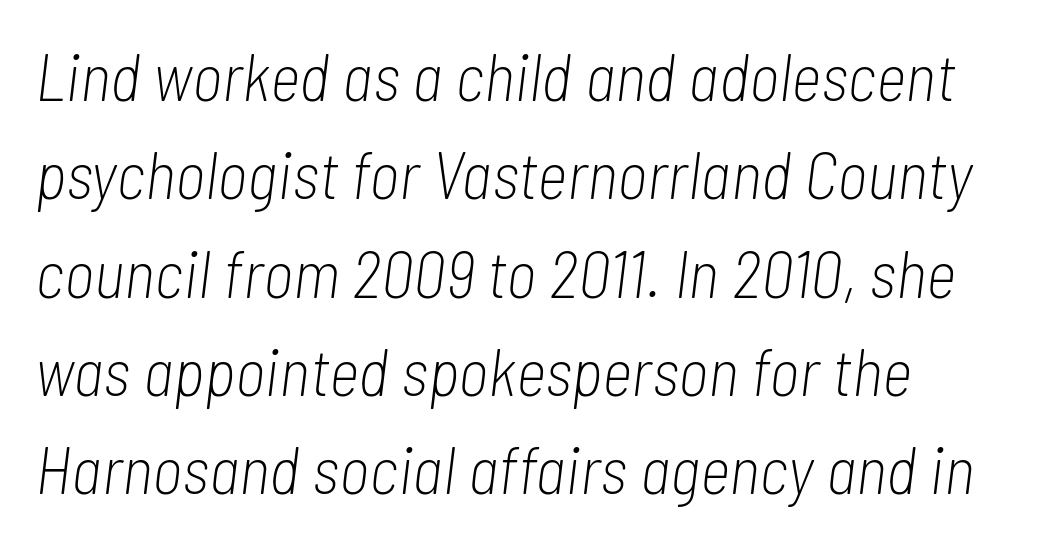
The image shows 66 px light, condensed type, italic (leaning right); set left-aligned, normal line spacing (1.49x), normal letter spacing, not underlined; low stroke contrast and a medium x-height.
